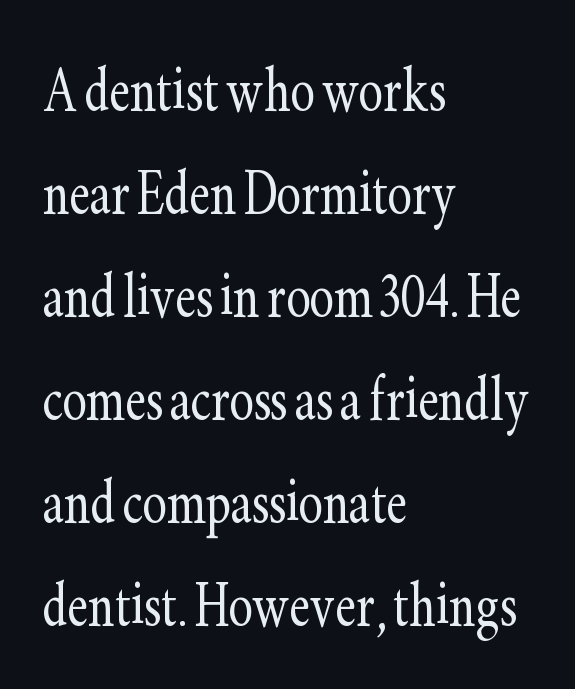
The image shows 73 px light, condensed serif type, upright; set left-aligned, normal line spacing (1.41x), normal letter spacing, not underlined; low stroke contrast and a small x-height.
